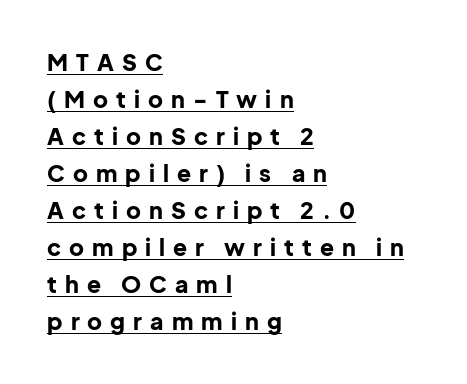
The image shows 23 px bold type, upright; set left-aligned, normal line spacing (1.61x), unusually wide letter spacing (+0.35 em), underlined.
